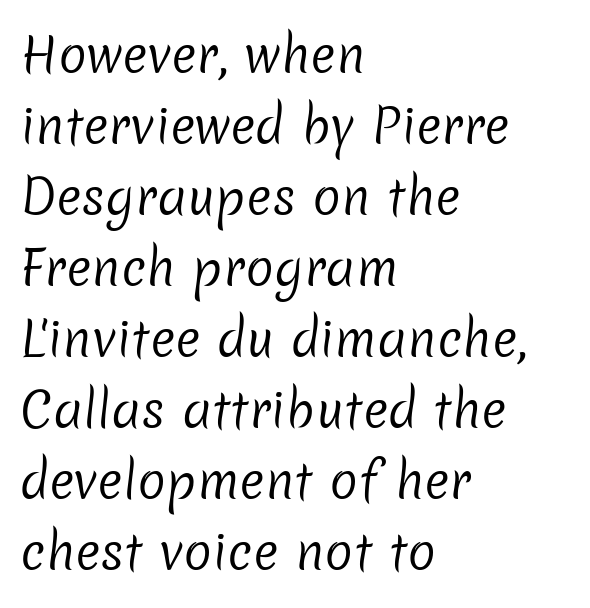
Each stroke keeps to a modest, everyday thickness or less. This rendering uses left alignment, leaving the right contour irregular. Leading matches the norm, producing a regular column. The passage shown is typeset with a sans-serif family. Here the designer chose a conventional face with non-uniform glyph widths. What stands out about the letter spacing? Nothing — it is the standard amount.
